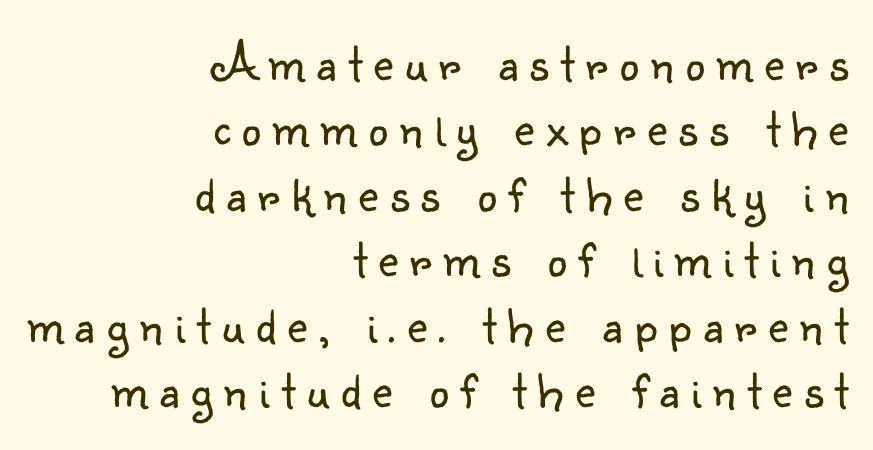
Think of a printed novel: that variable character pitch is what you see here. Letters have the restrained weight of plain body copy at most. Does extra space separate the letters? Yes, quite a lot of it. The glyphs are unaccompanied by any horizontal stroke below them.
